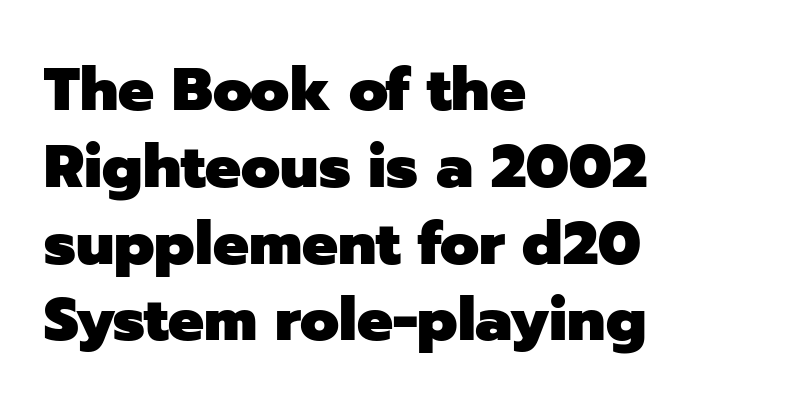
Caption: standard tracking, unaltered. This sample uses a sans-serif face. Leading matches the norm, producing a regular column. The letters stand straight up with perfectly vertical stems. Note the varied advance widths — an 'i' is clearly narrower than an 'm'. Horizontally, the lines are justified to the leading edge only.
